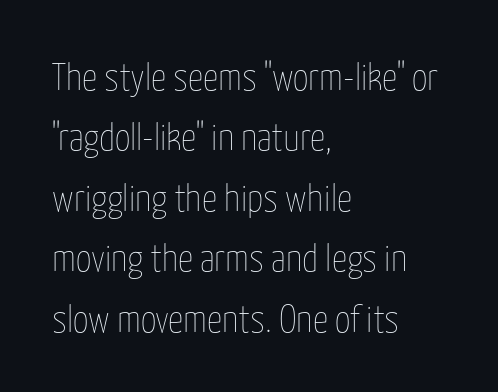
Proportional: the letters do not fall into vertical columns. Does the copy run flush right? No — it runs flush left. Italic: no, the glyphs are upright roman. Between one letter and the next there's only the usual sliver of space.
